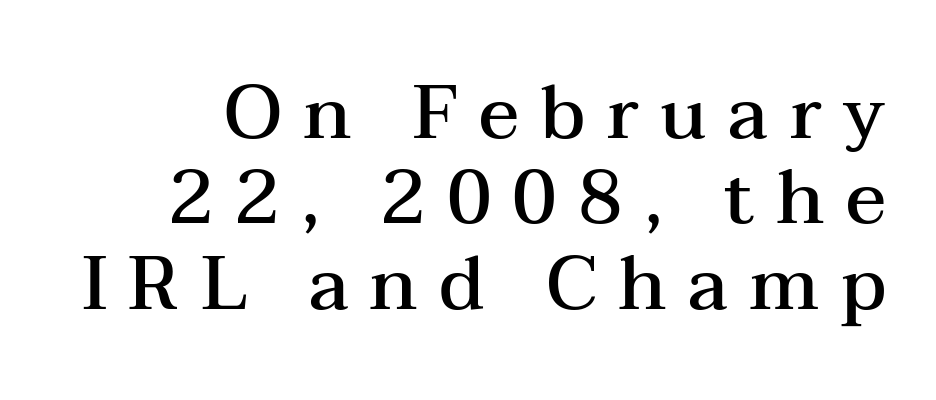
{"serif": "yes", "italic": "no", "bold": "semi", "weight": "semibold", "width": "wide", "stroke_contrast": "medium", "x_height": "medium", "monospaced": "no", "underline": "no", "line_spacing": "tight", "line_spacing_ratio": 1.14, "letter_spacing": "wide", "letter_spacing_em": 0.28, "glyph_px": 75}
